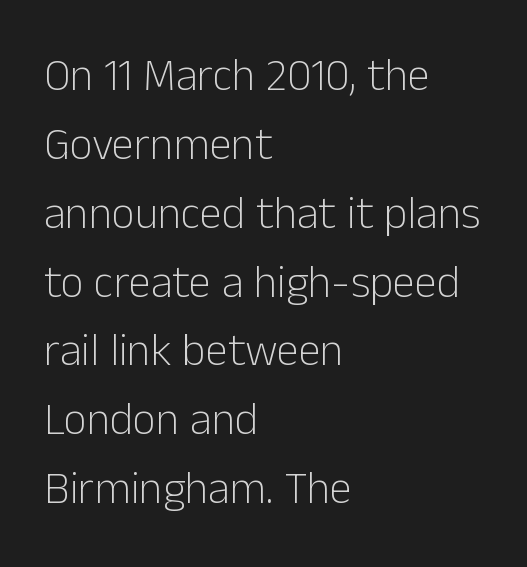
Is there much room between lines? A standard amount, neither cramped nor airy. The specimen omits any rule beneath the text block's lines. The passage shown is not bold in any degree. These lines are composed in type without serifs.
